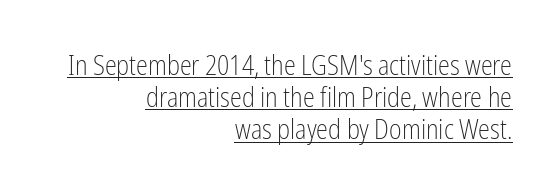
{"italic": "no", "bold": "no", "underline": "yes", "align": "right", "line_spacing_ratio": 1.19, "letter_spacing": "normal", "letter_spacing_em": 0.0, "glyph_px": 27}
